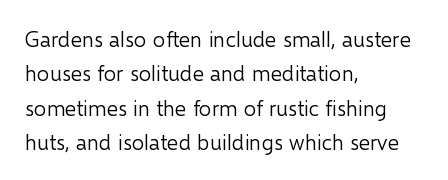
The image shows 22 px text type, upright; set left-aligned, normal line spacing (1.56x), normal letter spacing, not underlined.
